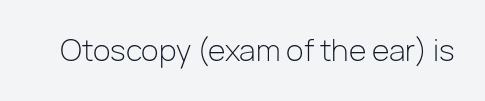
{"serif": "no", "italic": "no", "bold": "no", "weight": "light", "width": "normal", "stroke_contrast": "low", "x_height": "medium", "monospaced": "no", "underline": "no", "letter_spacing": "normal", "letter_spacing_em": 0.0, "glyph_px": 29}
